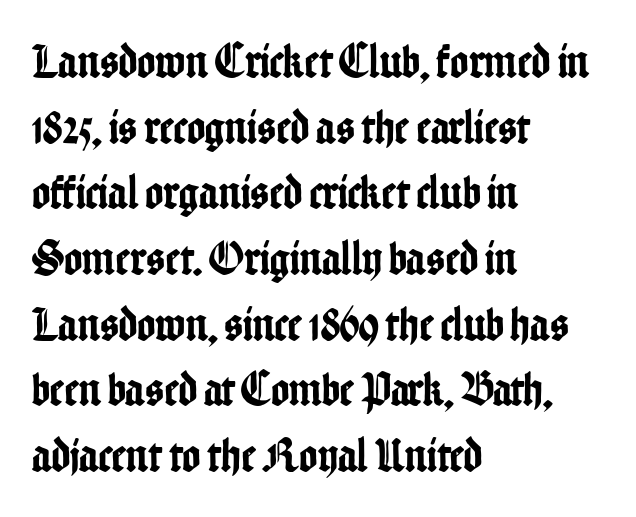
Q: Is the text italic (slanted)? A: No, it is upright.
Q: Is the typeface a serif or a sans-serif typeface? A: Sans-serif.
Q: Is the text underlined? A: No.
Q: How is the paragraph aligned? A: Left-aligned.
Q: Is the spacing between letters normal or unusually wide? A: Normal.
Q: Is the spacing between lines tight, normal or loose? A: Normal.
Q: Width (condensed, normal, or wide)? A: Condensed.
Q: Stroke contrast? A: Low.
Q: x-height? A: Medium.
Q: Monospaced? A: No.
